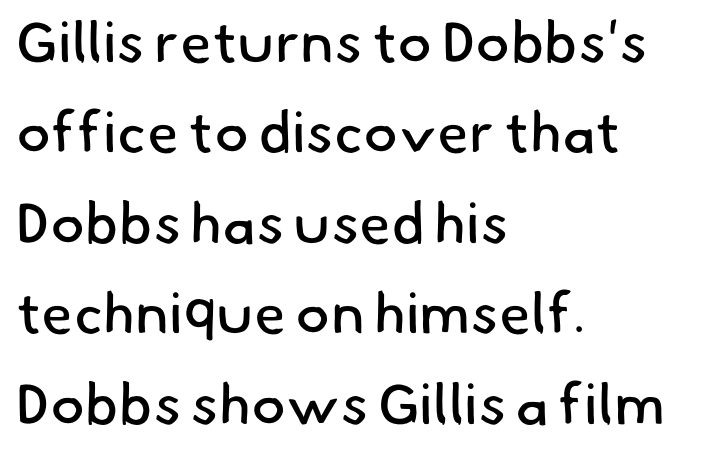
{"serif": "no", "bold": "no", "weight": "regular", "width": "normal", "stroke_contrast": "low", "x_height": "small", "monospaced": "no", "underline": "no", "align": "left", "line_spacing": "normal", "line_spacing_ratio": 1.56, "letter_spacing": "normal", "letter_spacing_em": 0.0, "glyph_px": 58}
